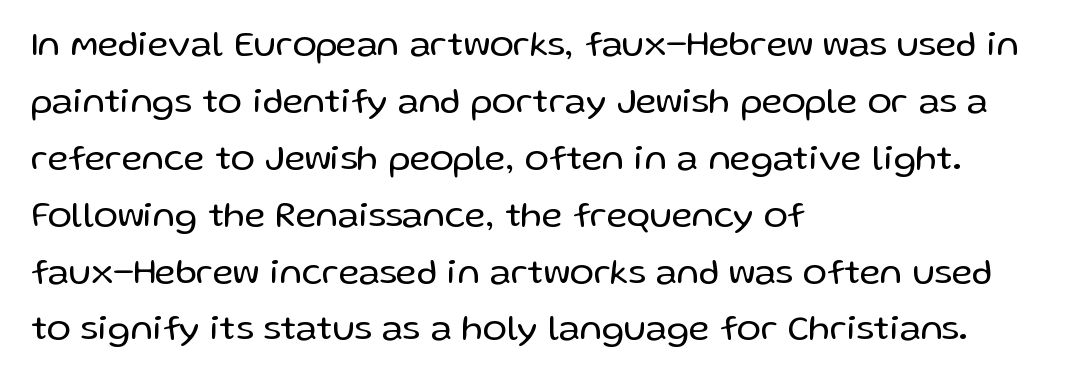
Q: Is the text bold? A: No.
Q: Is the text italic (slanted)? A: No, it is upright.
Q: Is the typeface a serif or a sans-serif typeface? A: Sans-serif.
Q: Is the text underlined? A: No.
Q: How is the paragraph aligned? A: Left-aligned.
Q: Is the spacing between letters normal or unusually wide? A: Normal.
Q: Is the spacing between lines tight, normal or loose? A: Normal.
Q: Width (condensed, normal, or wide)? A: Normal.
Q: Stroke contrast? A: Low.
Q: x-height? A: Medium.
Q: Monospaced? A: No.
